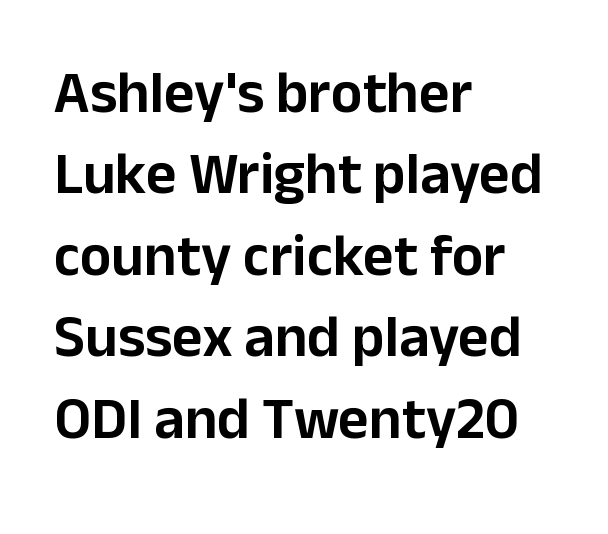
{"serif": "no", "italic": "no", "width": "normal", "stroke_contrast": "low", "x_height": "medium", "monospaced": "no", "underline": "no", "align": "left", "line_spacing": "normal", "line_spacing_ratio": 1.38, "letter_spacing": "normal", "letter_spacing_em": 0.0, "glyph_px": 59}
